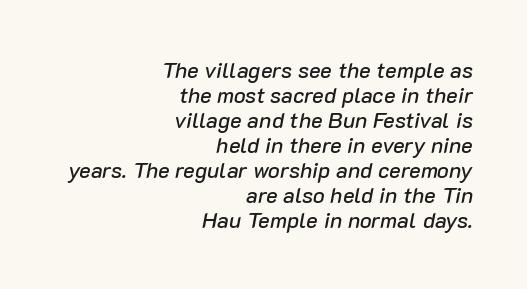
In CSS terms this would be text-align: right. Between one letter and the next there's only the usual sliver of space. The string is rendered with underlining switched off. One glance says dense: line gaps are narrower than usual. Slant detected: the letters are inclined.
